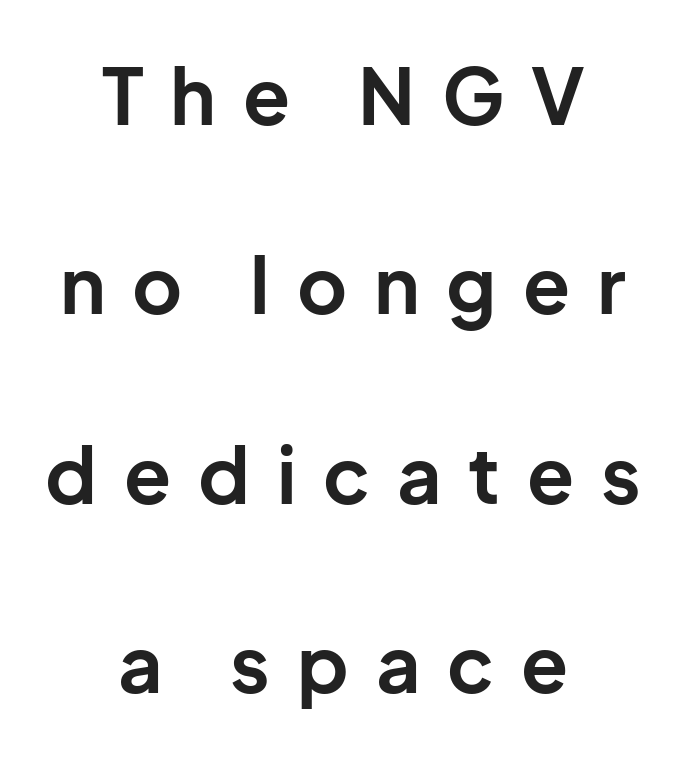
{"serif": "no", "italic": "no", "bold": "yes", "weight": "bold", "width": "normal", "stroke_contrast": "low", "x_height": "medium", "monospaced": "no", "underline": "no", "align": "center", "line_spacing": "loose", "line_spacing_ratio": 2.46, "letter_spacing": "wide", "letter_spacing_em": 0.35, "glyph_px": 77}
